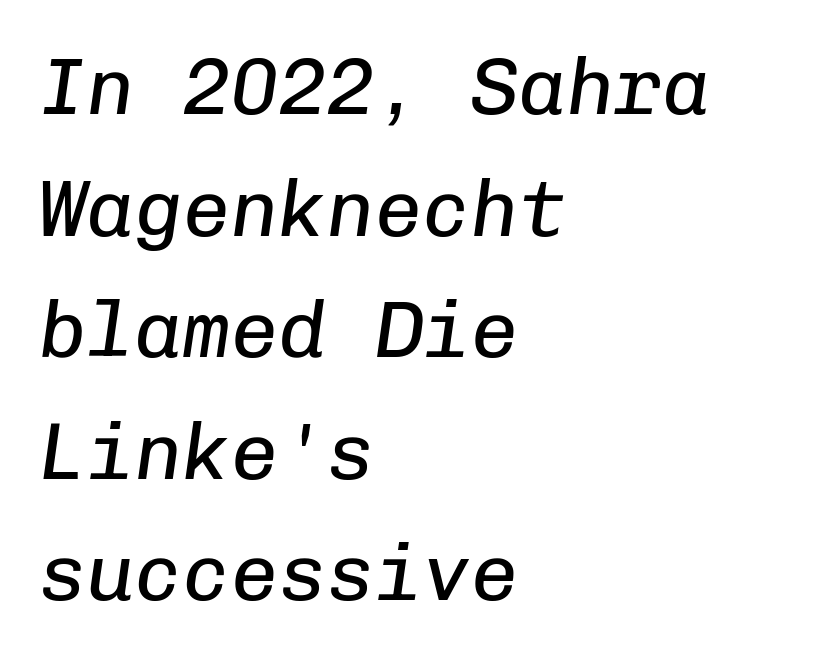
The image shows 80 px regular-weight type, italic (leaning right), monospaced; set left-aligned, normal line spacing (1.52x), normal letter spacing, not underlined; low stroke contrast and a medium x-height.
